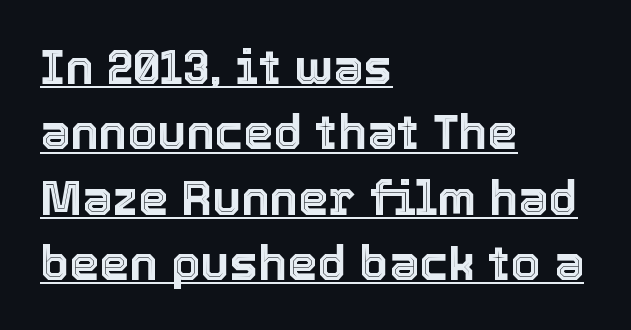
These lines are rendered in a variable-pitch font. Posture: vertical. Looks like someone drew a line under every word here. The tracking reads as untouched default to a designer's eye. Short and long lines alike share a common starting point at left.
